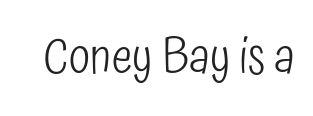
The image shows 49 px light, condensed sans-serif type, upright; set normal letter spacing, not underlined; low stroke contrast and a medium x-height.
